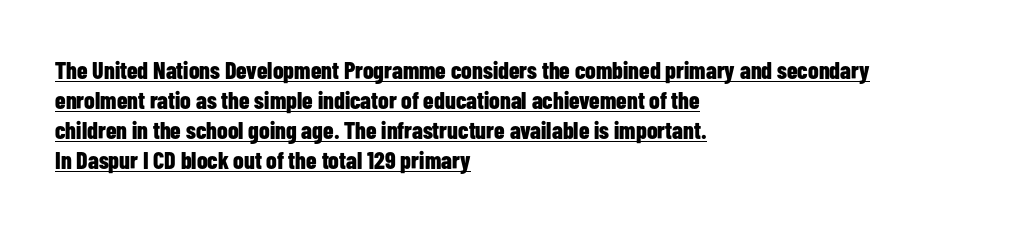
Q: Is the text bold? A: Yes.
Q: Is the text italic (slanted)? A: No, it is upright.
Q: Is the text underlined? A: Yes.
Q: How is the paragraph aligned? A: Left-aligned.
Q: Is the spacing between letters normal or unusually wide? A: Normal.
Q: Is the spacing between lines tight, normal or loose? A: Normal.
